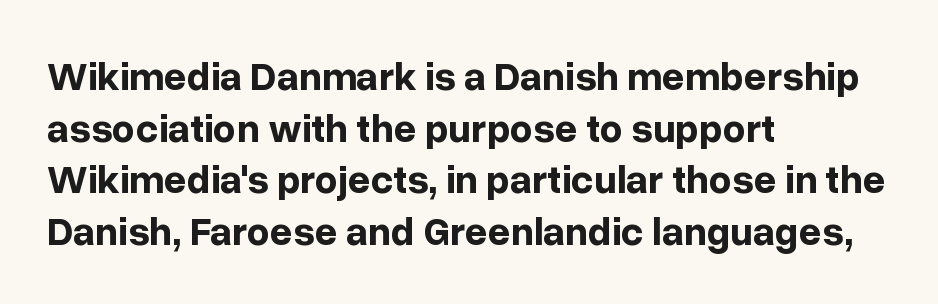
{"serif": "no", "italic": "no", "bold": "yes", "weight": "bold", "width": "normal", "stroke_contrast": "low", "x_height": "medium", "monospaced": "no", "underline": "no", "align": "left", "line_spacing": "normal", "line_spacing_ratio": 1.29, "letter_spacing": "normal", "letter_spacing_em": 0.0, "glyph_px": 40}
